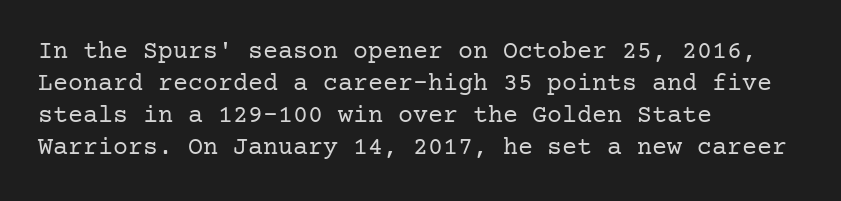
{"italic": "no", "bold": "no", "underline": "no", "align": "left", "line_spacing": "normal", "line_spacing_ratio": 1.28, "letter_spacing": "normal", "letter_spacing_em": 0.0, "glyph_px": 25}
